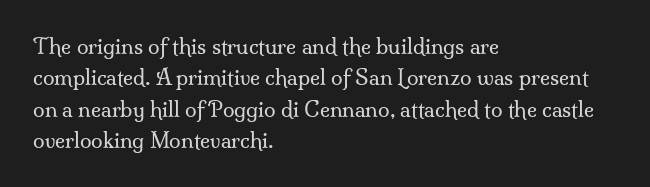
The image shows 21 px text type, upright; set left-aligned, normal line spacing (1.49x), normal letter spacing, not underlined.
